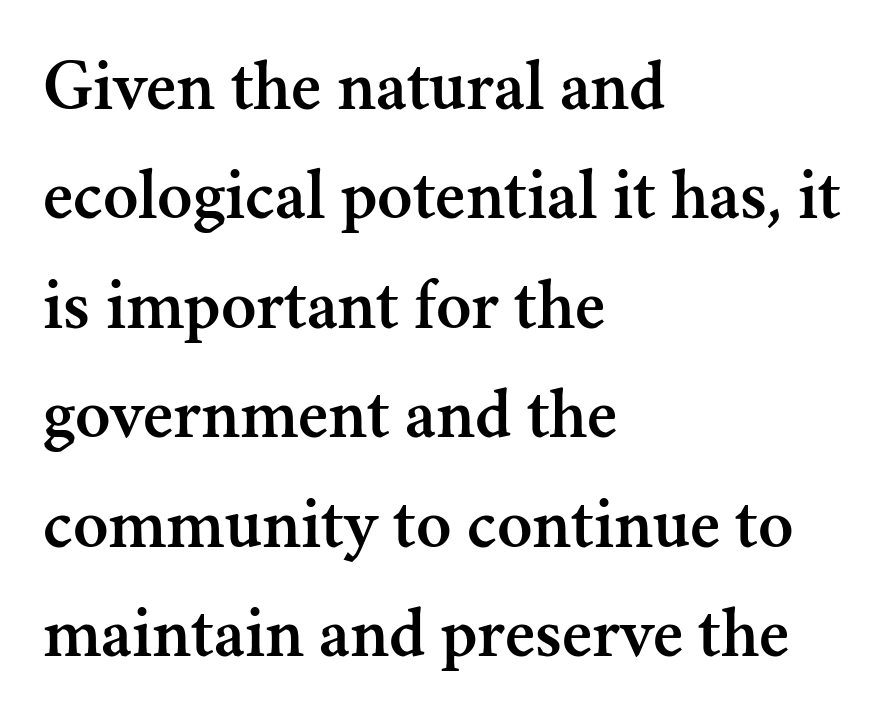
Spacing verdict: proportional, widths tailored to each character. A student would call this left alignment; a typographer would say flush left, rag right. The glyphs in this specimen are seriffed. Here the glyphs are tracked normally, forming tight word shapes. Quick note: underline off. Is there any slant? The stems are plumb.
